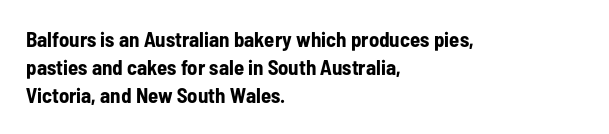
Q: Is the text bold? A: Yes.
Q: Is the text italic (slanted)? A: No, it is upright.
Q: Is the text underlined? A: No.
Q: How is the paragraph aligned? A: Left-aligned.
Q: Is the spacing between letters normal or unusually wide? A: Normal.
Q: Is the spacing between lines tight, normal or loose? A: Normal.
